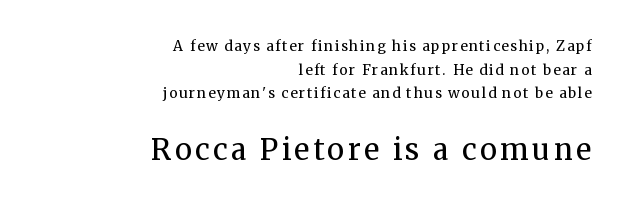
Q: Is the text bold? A: No.
Q: Is the text italic (slanted)? A: No, it is upright.
Q: Is the typeface a serif or a sans-serif typeface? A: Serif.
Q: Is the text underlined? A: No.
Q: How is the paragraph aligned? A: Right-aligned.
Q: Is the spacing between lines tight, normal or loose? A: Normal.
Q: Which block of text is set in a larger size, the first (top) or the second (bottom)? A: The second (bottom) one.
Q: Width (condensed, normal, or wide)? A: Normal.
Q: Stroke contrast? A: Medium.
Q: x-height? A: Medium.
Q: Monospaced? A: No.
